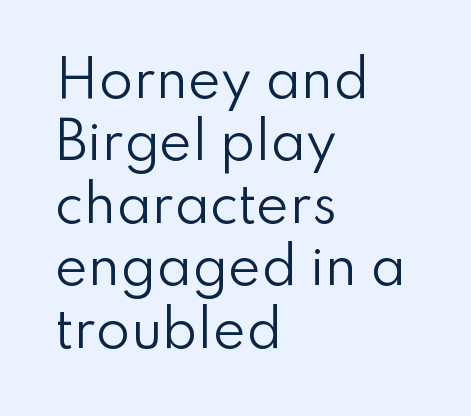
{"serif": "no", "italic": "no", "bold": "no", "weight": "regular", "width": "normal", "stroke_contrast": "low", "x_height": "small", "monospaced": "no", "underline": "no", "align": "left", "line_spacing": "normal", "line_spacing_ratio": 1.25, "letter_spacing": "normal", "letter_spacing_em": 0.0, "glyph_px": 50}
